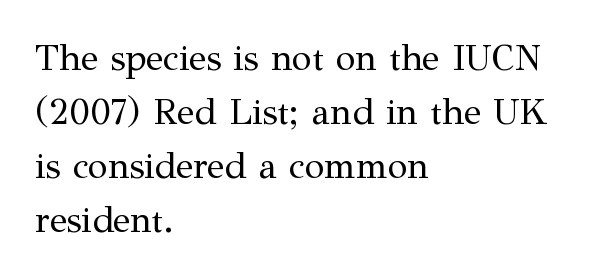
The image shows 36 px regular-weight serif type, upright; set left-aligned, normal line spacing (1.5x), normal letter spacing, not underlined; medium stroke contrast and a medium x-height.
